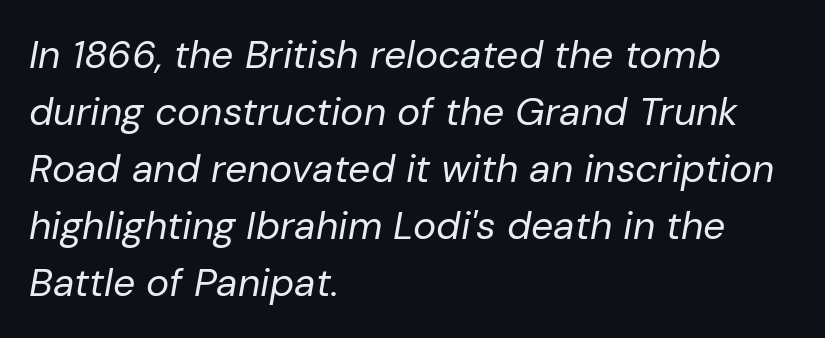
{"italic": "yes", "lean": "right", "slant_degrees": 10, "bold": "no", "weight": "regular", "width": "normal", "stroke_contrast": "low", "x_height": "medium", "monospaced": "no", "underline": "no", "align": "left", "line_spacing": "normal", "line_spacing_ratio": 1.46, "letter_spacing": "normal", "letter_spacing_em": 0.0, "glyph_px": 39}
